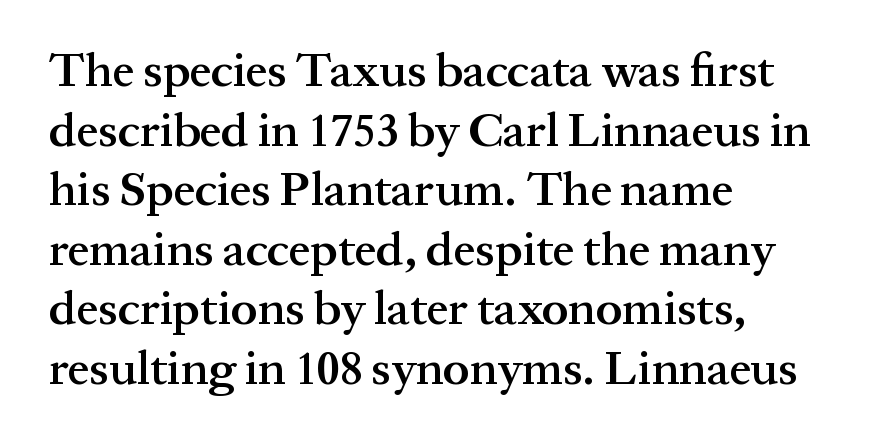
{"serif": "yes", "italic": "no", "bold": "semi", "weight": "semibold", "width": "normal", "stroke_contrast": "medium", "x_height": "medium", "monospaced": "no", "underline": "no", "align": "left", "line_spacing_ratio": 1.24, "letter_spacing": "normal", "letter_spacing_em": 0.0, "glyph_px": 48}
